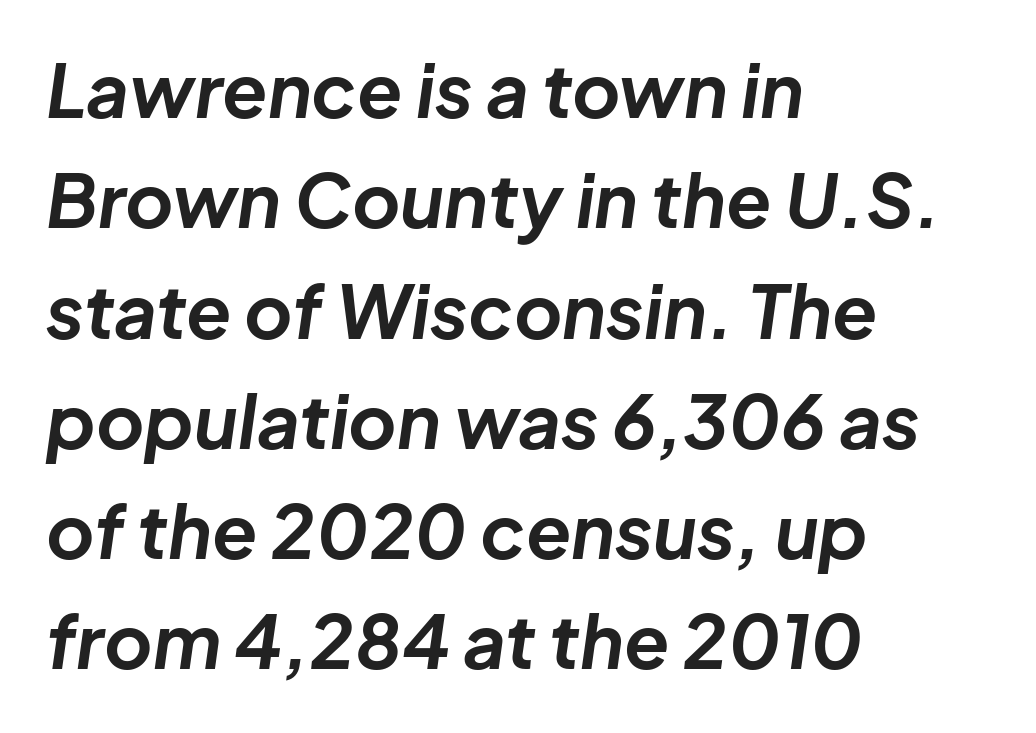
{"italic": "yes", "lean": "right", "slant_degrees": 8, "bold": "yes", "weight": "bold", "width": "normal", "stroke_contrast": "low", "x_height": "medium", "monospaced": "no", "underline": "no", "align": "left", "line_spacing": "normal", "line_spacing_ratio": 1.49, "letter_spacing": "normal", "letter_spacing_em": 0.0, "glyph_px": 74}
